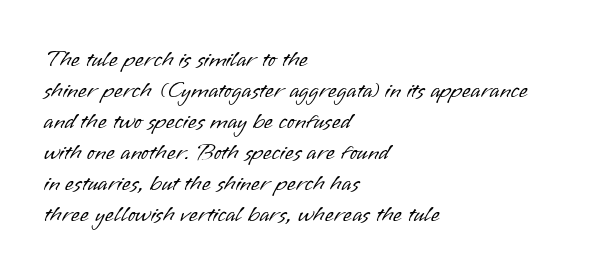
Q: Is the text bold? A: No.
Q: Is the text italic (slanted)? A: Yes.
Q: Is the text underlined? A: No.
Q: How is the paragraph aligned? A: Left-aligned.
Q: Is the spacing between letters normal or unusually wide? A: Normal.
Q: Is the spacing between lines tight, normal or loose? A: Normal.
